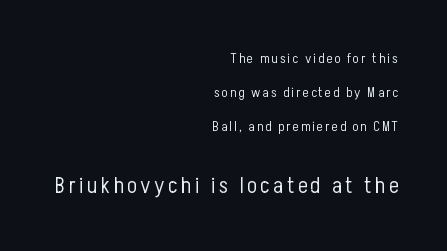
The image shows 23 px text type, upright; set right-aligned, loose line spacing (2.44x), not underlined; the second (bottom) block is 1.64x larger.
